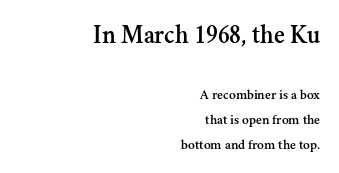
{"italic": "no", "underline": "no", "align": "right", "line_spacing_ratio": 1.78, "letter_spacing": "normal", "letter_spacing_em": 0.0, "larger_block": "first", "size_ratio": 1.86, "glyph_px": 26}
